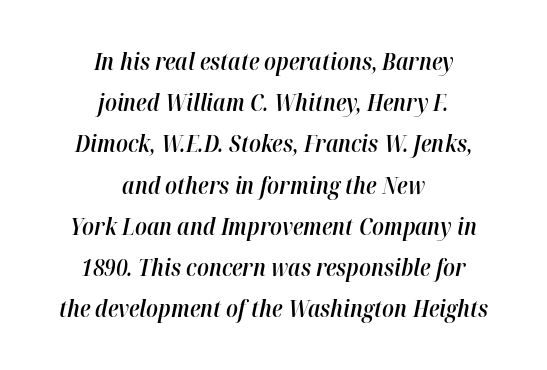
Q: Is the text bold? A: Semi-bold.
Q: Is the text italic (slanted)? A: Yes, it leans right by about 12 degrees.
Q: Is the text underlined? A: No.
Q: How is the paragraph aligned? A: Centered.
Q: Is the spacing between letters normal or unusually wide? A: Normal.
